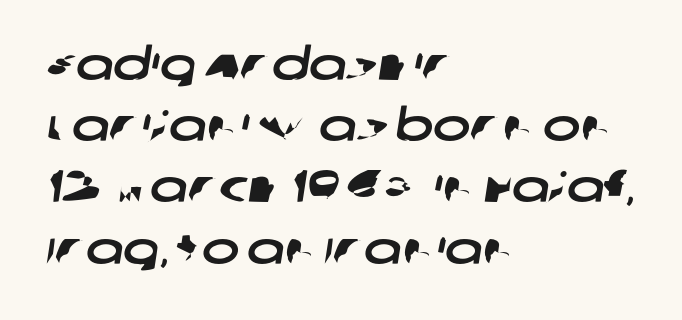
{"serif": "no", "width": "wide", "stroke_contrast": "low", "x_height": "large", "monospaced": "no", "underline": "no", "align": "left", "line_spacing": "normal", "line_spacing_ratio": 1.36, "letter_spacing": "normal", "letter_spacing_em": 0.0, "glyph_px": 45}
